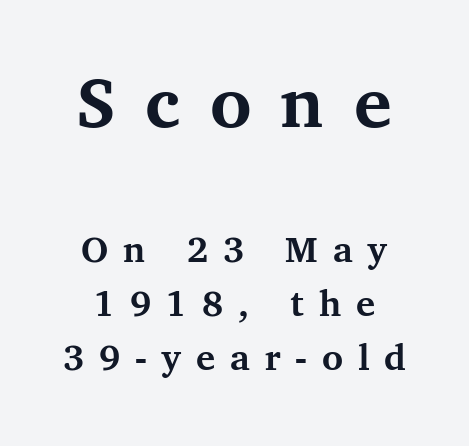
Q: Is the text bold? A: Yes.
Q: Is the text italic (slanted)? A: No, it is upright.
Q: Is the typeface a serif or a sans-serif typeface? A: Serif.
Q: Is the text underlined? A: No.
Q: How is the paragraph aligned? A: Centered.
Q: Is the spacing between letters normal or unusually wide? A: Unusually wide.
Q: Is the spacing between lines tight, normal or loose? A: Normal.
Q: Which block of text is set in a larger size, the first (top) or the second (bottom)? A: The first (top) one.
Q: Width (condensed, normal, or wide)? A: Normal.
Q: Stroke contrast? A: Medium.
Q: x-height? A: Medium.
Q: Monospaced? A: No.
